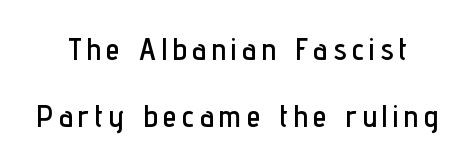
Examine the stroke ends and you'll find no serifs. If you drew a line through each stem, it would be perfectly vertical. The face used here is proportionally spaced, like ordinary book or web type. Widely set lines give the paragraph a tall, airy silhouette.
